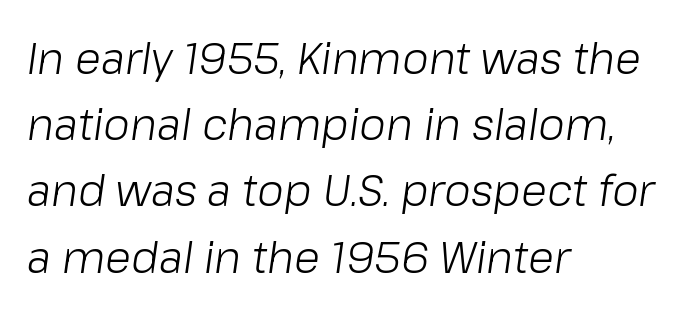
The image shows 43 px light type, italic (leaning right); set left-aligned, normal line spacing (1.54x), normal letter spacing, not underlined; low stroke contrast and a medium x-height.
